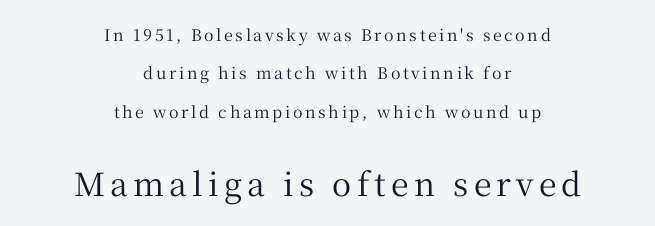
Q: Is the text italic (slanted)? A: No, it is upright.
Q: Is the typeface a serif or a sans-serif typeface? A: Serif.
Q: Is the text underlined? A: No.
Q: How is the paragraph aligned? A: Centered.
Q: Is the spacing between lines tight, normal or loose? A: Loose.
Q: Which block of text is set in a larger size, the first (top) or the second (bottom)? A: The second (bottom) one.
Q: Width (condensed, normal, or wide)? A: Normal.
Q: Stroke contrast? A: Medium.
Q: x-height? A: Medium.
Q: Monospaced? A: No.
